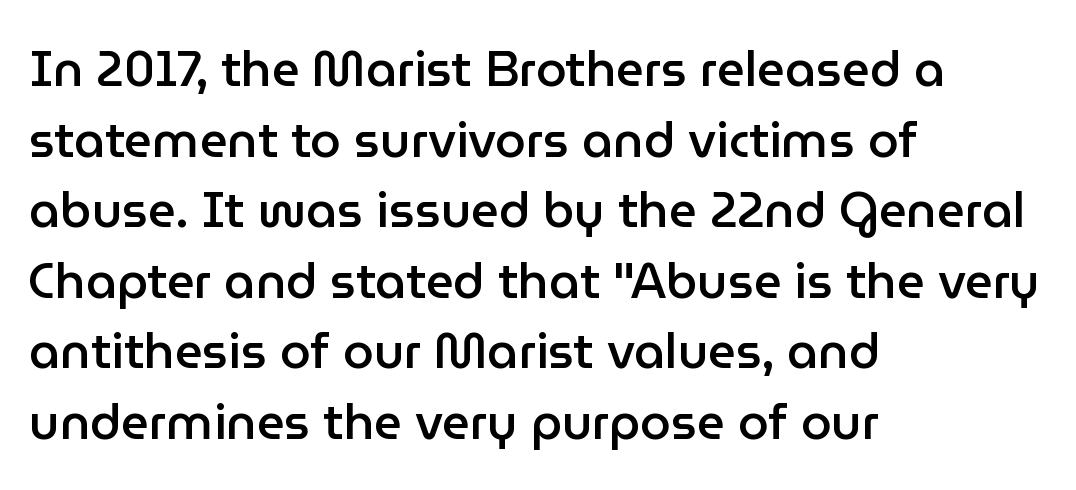
Q: Is the text bold? A: Semi-bold.
Q: Is the text italic (slanted)? A: No, it is upright.
Q: Is the typeface a serif or a sans-serif typeface? A: Sans-serif.
Q: Is the text underlined? A: No.
Q: How is the paragraph aligned? A: Left-aligned.
Q: Is the spacing between letters normal or unusually wide? A: Normal.
Q: Is the spacing between lines tight, normal or loose? A: Normal.
Q: Width (condensed, normal, or wide)? A: Normal.
Q: Stroke contrast? A: Low.
Q: x-height? A: Medium.
Q: Monospaced? A: No.
